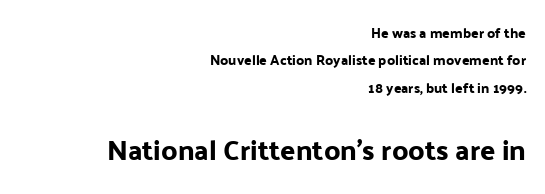
{"serif": "no", "italic": "no", "width": "normal", "stroke_contrast": "low", "x_height": "medium", "monospaced": "no", "underline": "no", "align": "right", "line_spacing": "loose", "line_spacing_ratio": 1.95, "letter_spacing": "normal", "letter_spacing_em": 0.0, "larger_block": "second", "size_ratio": 2.0, "glyph_px": 28}
